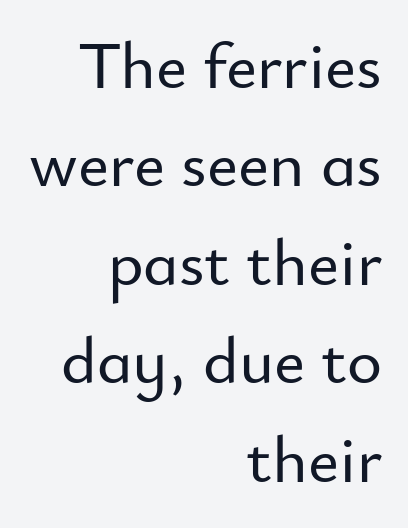
The image shows 67 px sans-serif type, upright; set right-aligned, normal line spacing (1.47x), normal letter spacing, not underlined; low stroke contrast and a small x-height.
